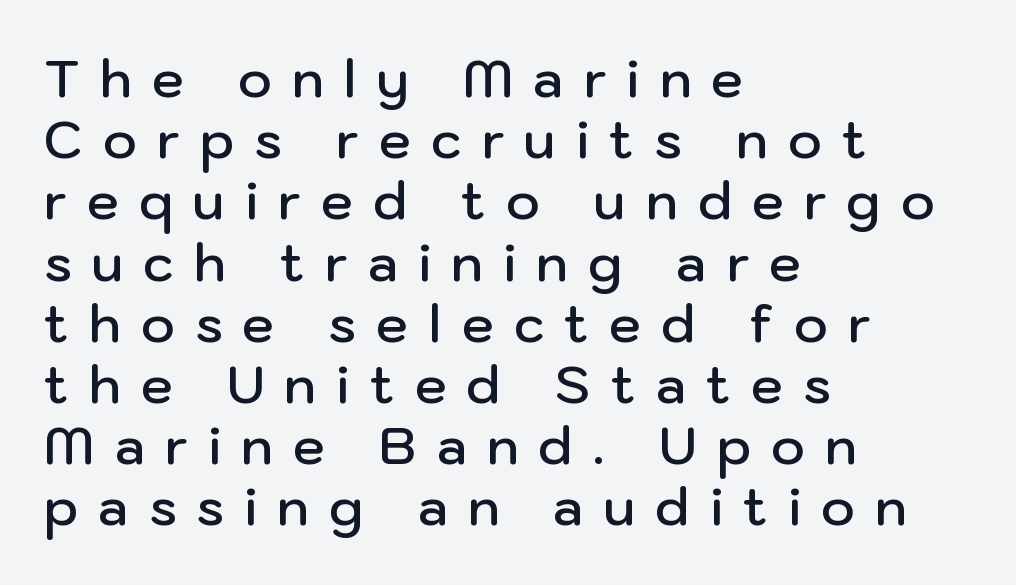
This is roman type, the default non-slanted kind. Typesetter's note: demi weight, one step under bold. Characters follow at a spacing far wider than the type designer built in. Short and long lines alike share a common starting point at left. The space directly below the letters is spotless. The letters advance in unequal steps, a hallmark of proportional type.
